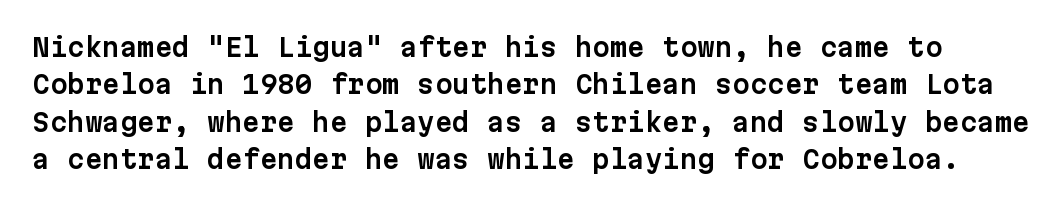
Q: Is the text italic (slanted)? A: No, it is upright.
Q: Is the text underlined? A: No.
Q: Is the spacing between letters normal or unusually wide? A: Normal.
Q: Is the spacing between lines tight, normal or loose? A: Normal.
